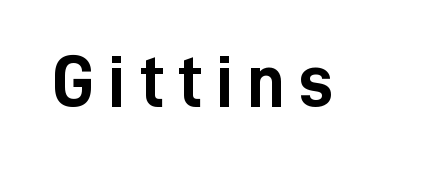
Spacing verdict: proportional, widths tailored to each character. The text was rendered using a sans face with plain stroke endings. As a designer I'd log this as weight 700, bold. Decoration check: the copy has no underline. Ordinary non-slanted type is in use.
